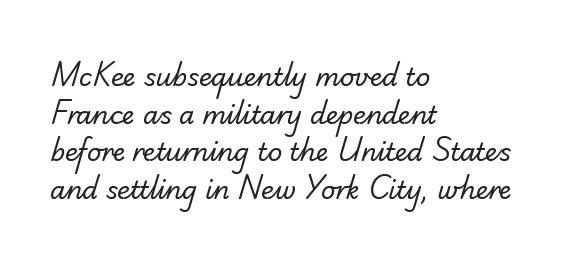
{"bold": "no", "underline": "no", "align": "left", "line_spacing": "normal", "line_spacing_ratio": 1.51, "letter_spacing": "normal", "letter_spacing_em": 0.0, "glyph_px": 25}
